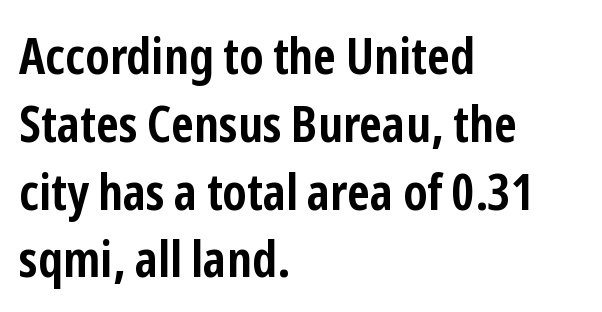
{"serif": "no", "italic": "no", "bold": "yes", "weight": "semibold", "width": "condensed", "stroke_contrast": "low", "x_height": "medium", "monospaced": "no", "underline": "no", "align": "left", "line_spacing": "normal", "line_spacing_ratio": 1.33, "letter_spacing": "normal", "letter_spacing_em": 0.0, "glyph_px": 51}
